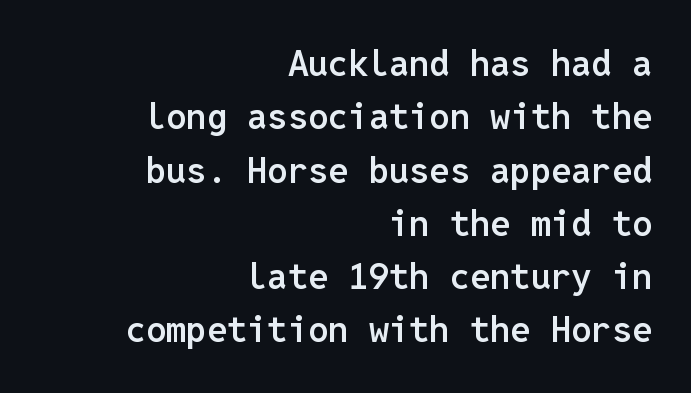
The type sits square on the baseline with zero lean. Check under the words: just untouched page. Compared with a flush-left layout, this one pins lines to the opposite, right side. Semibold letterforms, between regular and bold. Spacing verdict: monospaced, one width for all characters.
